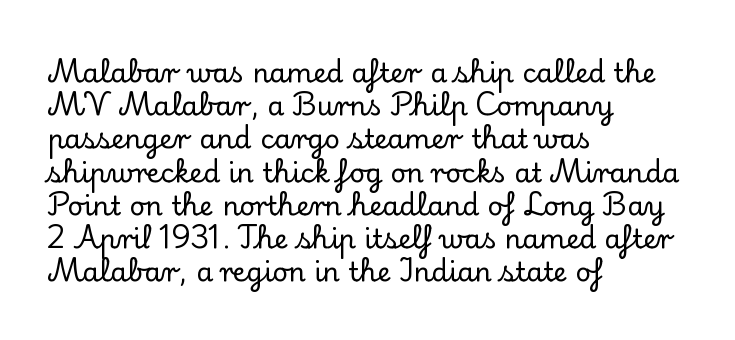
Every row of glyphs begins at an identical x-position on the left. These lines were composed using upright roman letters. Standard letterfit; no display-style spreading of the glyphs. The glyphs are unaccompanied by any horizontal stroke below them.
